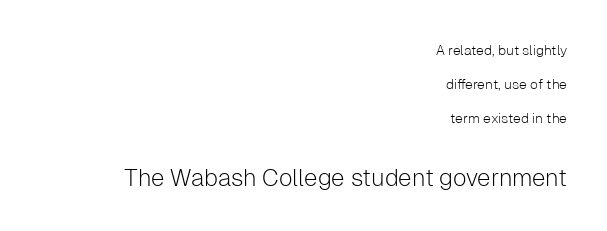
{"italic": "no", "bold": "no", "underline": "no", "align": "right", "line_spacing": "loose", "line_spacing_ratio": 2.43, "letter_spacing": "normal", "letter_spacing_em": 0.0, "larger_block": "second", "size_ratio": 1.71, "glyph_px": 24}
